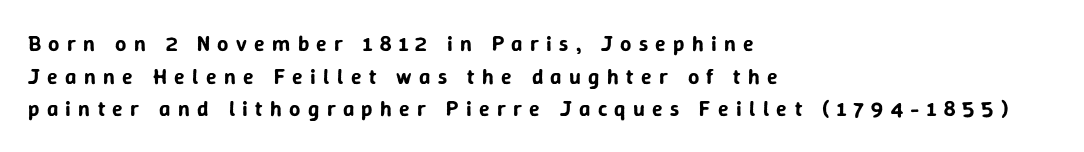
{"italic": "no", "underline": "no", "align": "left", "line_spacing": "normal", "line_spacing_ratio": 1.48, "letter_spacing": "wide", "letter_spacing_em": 0.33, "glyph_px": 22}
